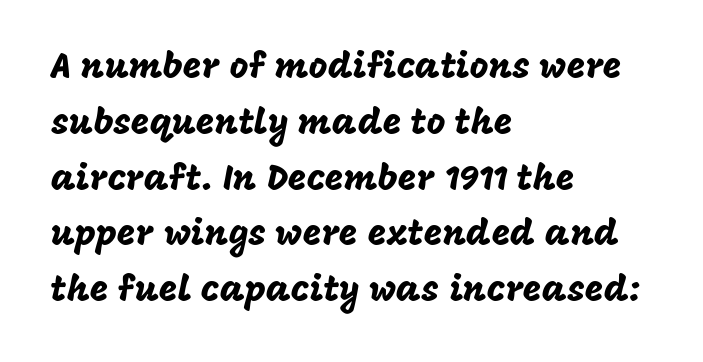
{"serif": "no", "width": "normal", "stroke_contrast": "low", "x_height": "large", "monospaced": "no", "underline": "no", "align": "left", "line_spacing": "normal", "line_spacing_ratio": 1.55, "letter_spacing": "normal", "letter_spacing_em": 0.0, "glyph_px": 36}
